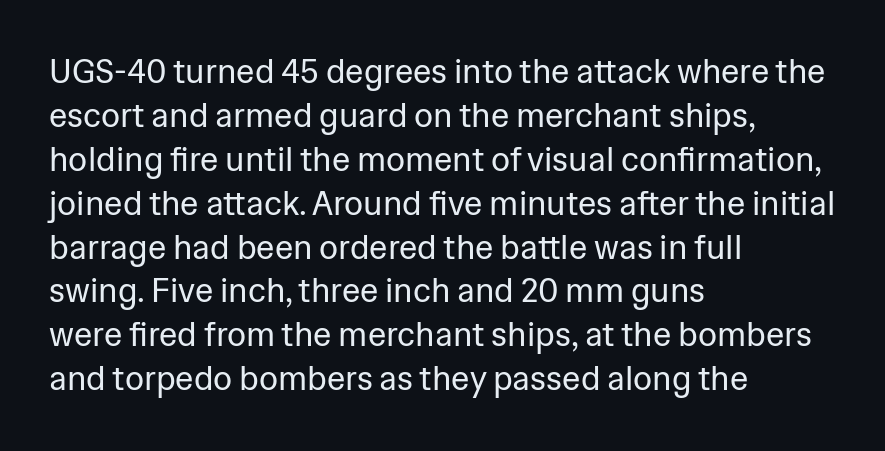
The letters carry no serifs — their stems end cleanly without finishing strokes. The paragraph has a hard left edge and a soft right edge. Is this a fixed-width face? No — the glyphs have proportional, varying widths. Notice how descenders clear the ascenders below comfortably — that's standard leading. The cut favours lightness, reaching ordinary text weight at its darkest. The type is set solid horizontally, with unmodified tracking.
